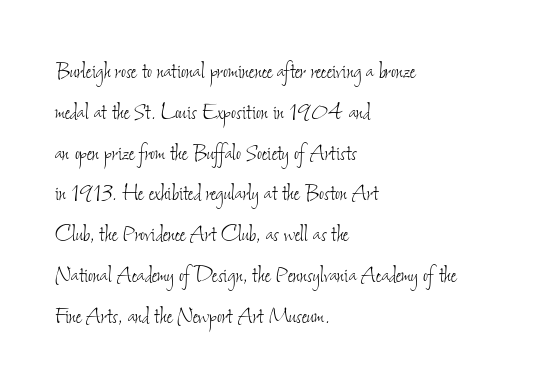
{"bold": "no", "underline": "no", "align": "left", "line_spacing": "normal", "line_spacing_ratio": 1.51, "letter_spacing": "normal", "letter_spacing_em": 0.0, "glyph_px": 27}
